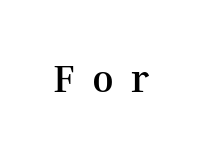
{"serif": "yes", "italic": "no", "bold": "yes", "weight": "semibold", "width": "normal", "stroke_contrast": "medium", "x_height": "medium", "monospaced": "no", "underline": "no", "letter_spacing": "wide", "letter_spacing_em": 0.44, "glyph_px": 39}
